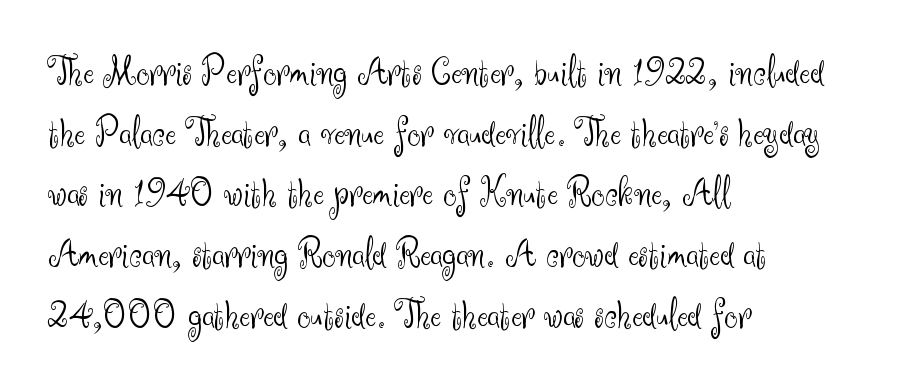
The image shows 41 px light sans-serif type, upright; set left-aligned, normal line spacing (1.48x), normal letter spacing, not underlined; medium stroke contrast and a small x-height.
